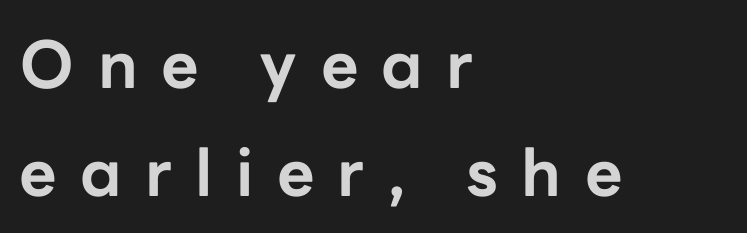
{"serif": "no", "italic": "no", "bold": "yes", "weight": "bold", "width": "normal", "stroke_contrast": "low", "x_height": "medium", "monospaced": "no", "underline": "no", "align": "left", "line_spacing": "normal", "line_spacing_ratio": 1.66, "letter_spacing": "wide", "letter_spacing_em": 0.36, "glyph_px": 65}
